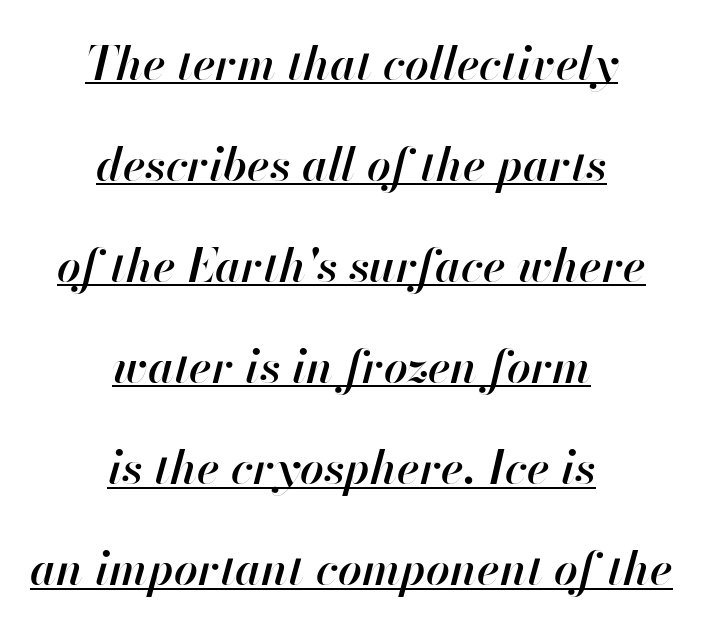
The image shows 47 px semibold type, italic (leaning right); set centered, loose line spacing (2.15x), normal letter spacing, underlined; high stroke contrast and a small x-height.
